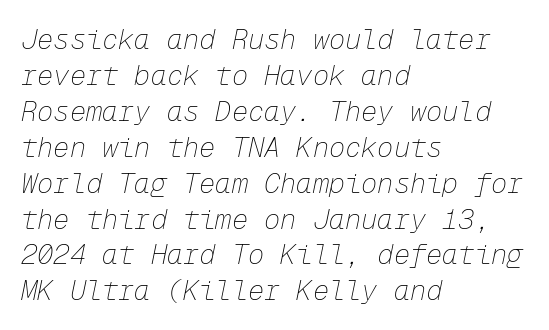
Q: Is the text bold? A: No.
Q: Is the text italic (slanted)? A: Yes, it leans right by about 12 degrees.
Q: Is the text underlined? A: No.
Q: How is the paragraph aligned? A: Left-aligned.
Q: Is the spacing between letters normal or unusually wide? A: Normal.
Q: Is the spacing between lines tight, normal or loose? A: Normal.
